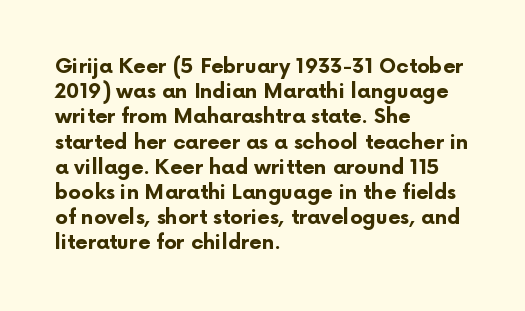
The image shows 20 px bold type, upright; set left-aligned, normal line spacing (1.26x), normal letter spacing, not underlined.
